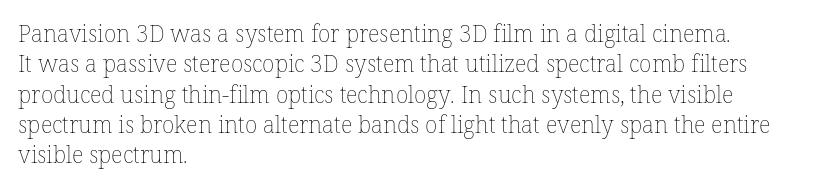
The space directly below the letters is spotless. Caption: standard tracking, unaltered. Vertically, the passage feels balanced, rows spaced as you'd expect. Does the lettering tilt? It doesn't — this is upright.
